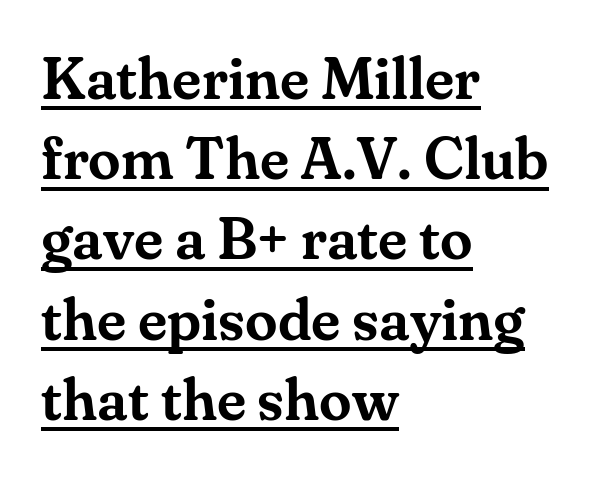
{"serif": "yes", "italic": "no", "width": "normal", "stroke_contrast": "medium", "x_height": "small", "monospaced": "no", "underline": "yes", "align": "left", "line_spacing": "normal", "line_spacing_ratio": 1.36, "letter_spacing": "normal", "letter_spacing_em": 0.0, "glyph_px": 59}
